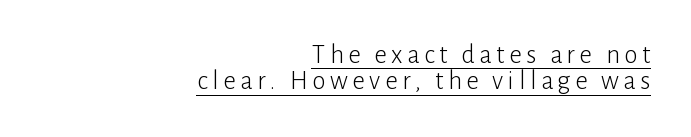
Weight class: somewhere from thin through regular. Designer's note — italics off, roman on. Each line ends at the same right margin while the left side varies. Honestly, the underline is the first thing you notice here.
